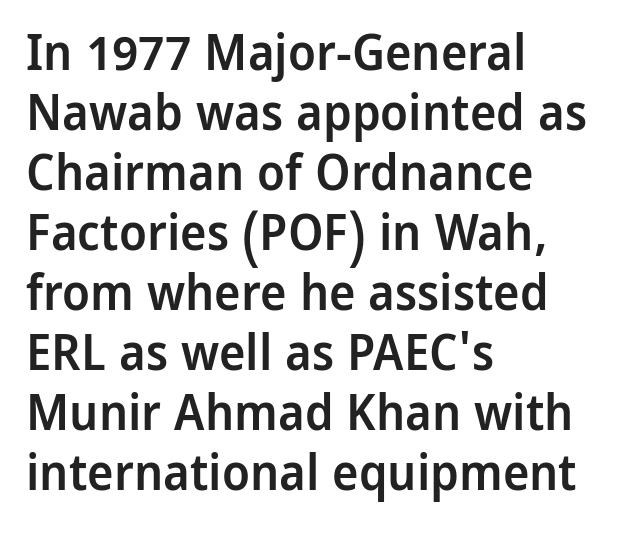
The image shows 50 px semibold sans-serif type, upright; set left-aligned, line spacing 1.2x, normal letter spacing, not underlined; low stroke contrast and a medium x-height.
